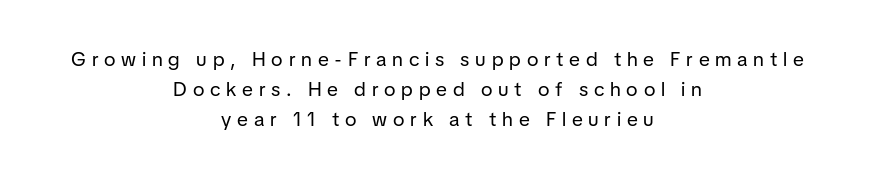
Vertically, the passage feels balanced, rows spaced as you'd expect. The zone under the glyphs is completely vacant. A typesetter would call this heavily tracked-out type. Counters stay open thanks to moderate or lighter strokes.
